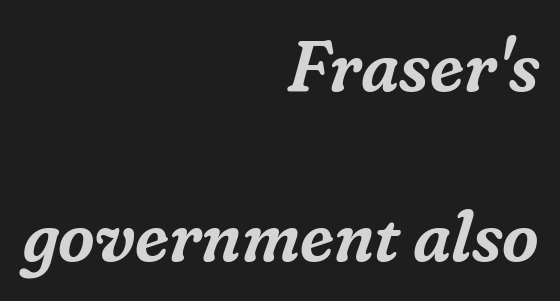
The image shows 71 px serif type, italic (leaning right); set right-aligned, loose line spacing (2.39x), normal letter spacing, not underlined; low stroke contrast and a medium x-height.
